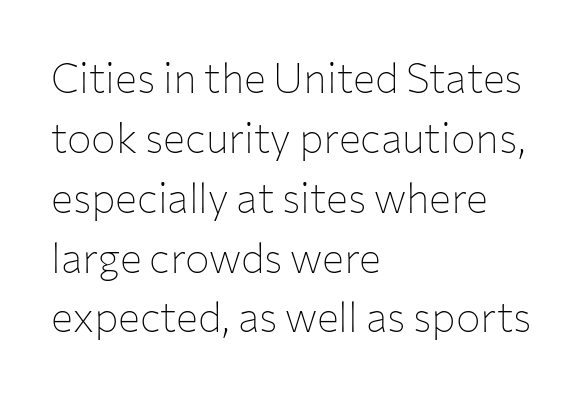
{"serif": "no", "italic": "no", "bold": "no", "weight": "thin", "width": "normal", "stroke_contrast": "low", "x_height": "medium", "monospaced": "no", "underline": "no", "align": "left", "line_spacing": "normal", "line_spacing_ratio": 1.46, "letter_spacing": "normal", "letter_spacing_em": 0.0, "glyph_px": 41}
